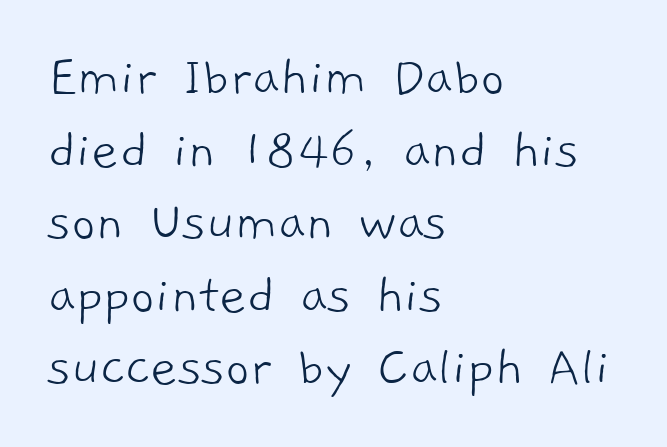
Teacher's note: observe the even left margin — that is flush-left alignment. The font family rendered here belongs to the sans-serif group. A typesetter would call this proportional, since set widths differ per character. A typesetter would call this zero additional tracking.
